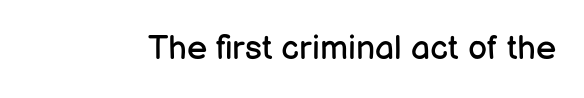
The rendering keeps characters at their native spacing. Serif or sans? Sans — the stroke terminals are bare. Heaviness? Minimal to ordinary, like unemphasized prose. This sample uses an upright cut, with every glyph sitting square on the baseline. Proportional: the letters do not fall into vertical columns. Glance below the letters and you will spot only blank space.
